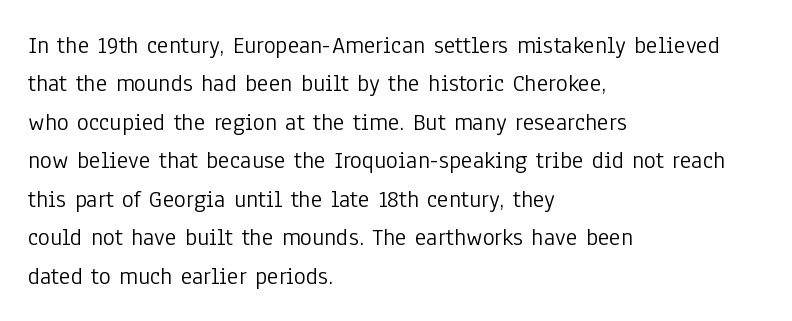
The image shows 25 px text type, upright; set left-aligned, normal line spacing (1.54x), normal letter spacing, not underlined.
